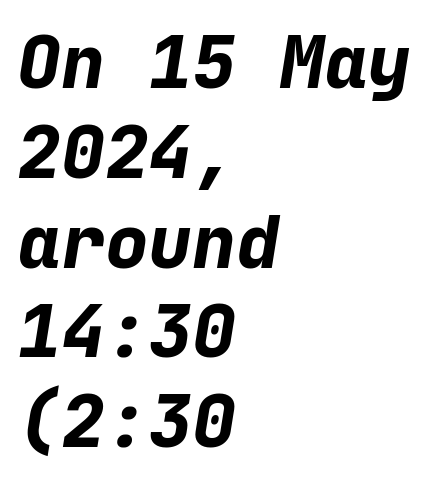
The image shows 73 px bold type, italic (leaning right), monospaced; set left-aligned, line spacing 1.23x, normal letter spacing, not underlined; low stroke contrast and a medium x-height.
